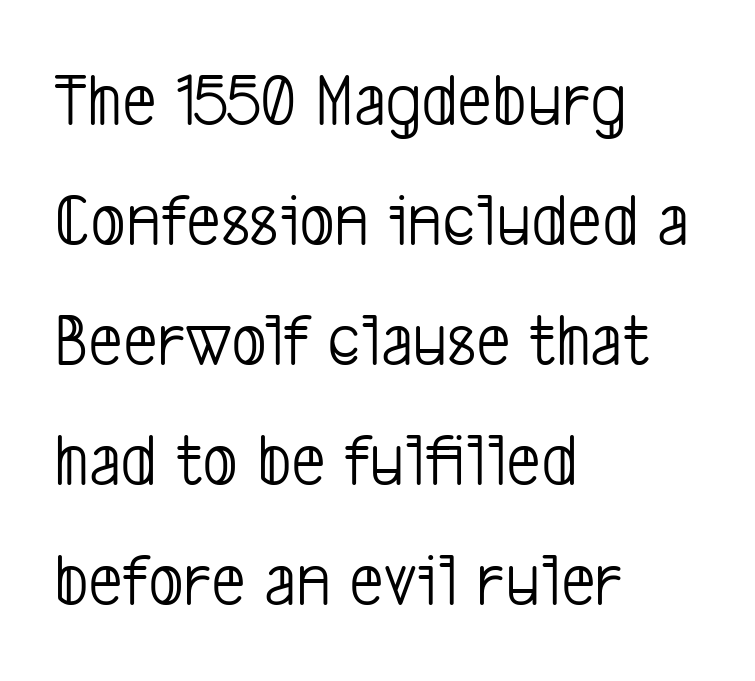
The image shows 76 px light, condensed sans-serif type; set left-aligned, normal line spacing (1.58x), normal letter spacing, not underlined; low stroke contrast and a medium x-height.
